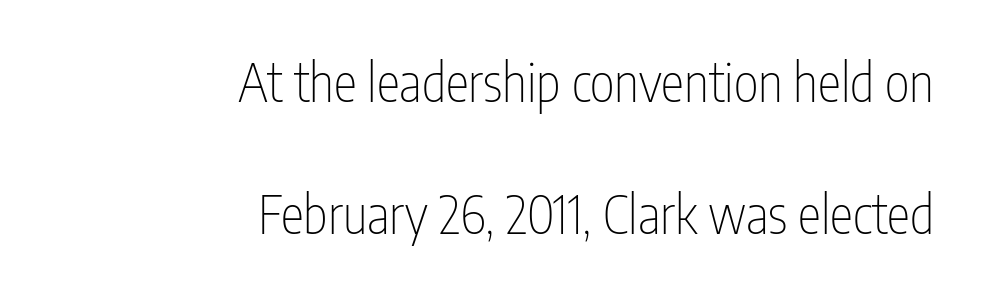
{"serif": "no", "italic": "no", "bold": "no", "weight": "thin", "width": "condensed", "stroke_contrast": "low", "x_height": "medium", "monospaced": "no", "underline": "no", "align": "right", "line_spacing": "loose", "line_spacing_ratio": 2.5, "letter_spacing": "normal", "letter_spacing_em": 0.0, "glyph_px": 53}
